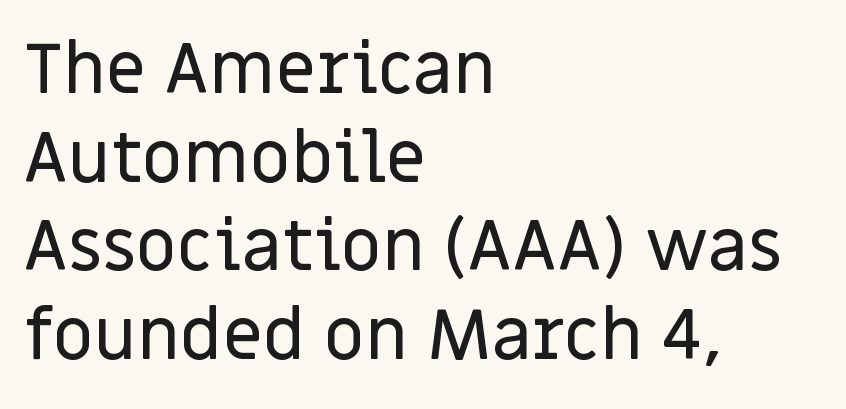
{"serif": "no", "italic": "no", "width": "normal", "stroke_contrast": "low", "x_height": "large", "monospaced": "no", "underline": "no", "align": "left", "line_spacing": "normal", "line_spacing_ratio": 1.25, "letter_spacing": "normal", "letter_spacing_em": 0.0, "glyph_px": 71}
